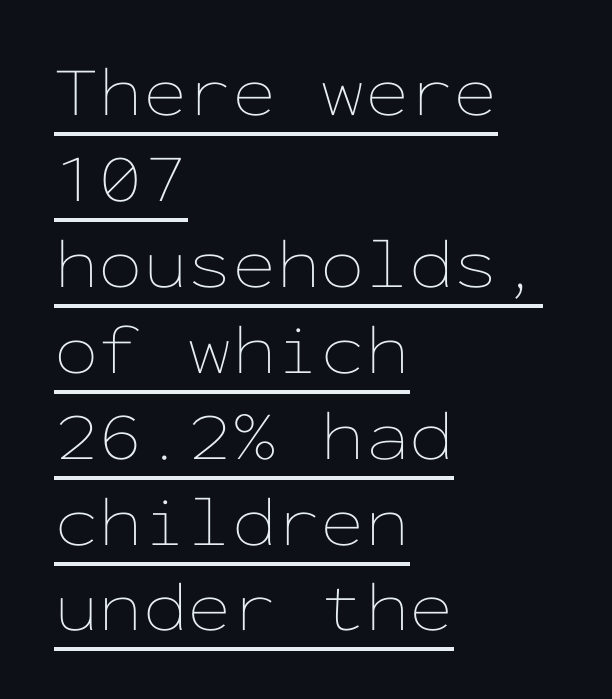
The image shows 71 px thin, wide type, upright, monospaced; set left-aligned, line spacing 1.21x, normal letter spacing, underlined; low stroke contrast and a medium x-height.
